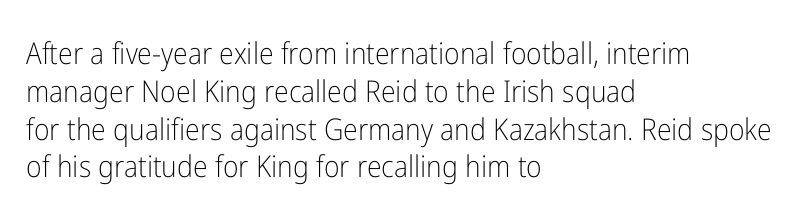
{"serif": "no", "italic": "no", "bold": "no", "weight": "light", "width": "condensed", "stroke_contrast": "low", "x_height": "medium", "monospaced": "no", "underline": "no", "align": "left", "line_spacing": "normal", "line_spacing_ratio": 1.26, "letter_spacing": "normal", "letter_spacing_em": 0.0, "glyph_px": 30}
